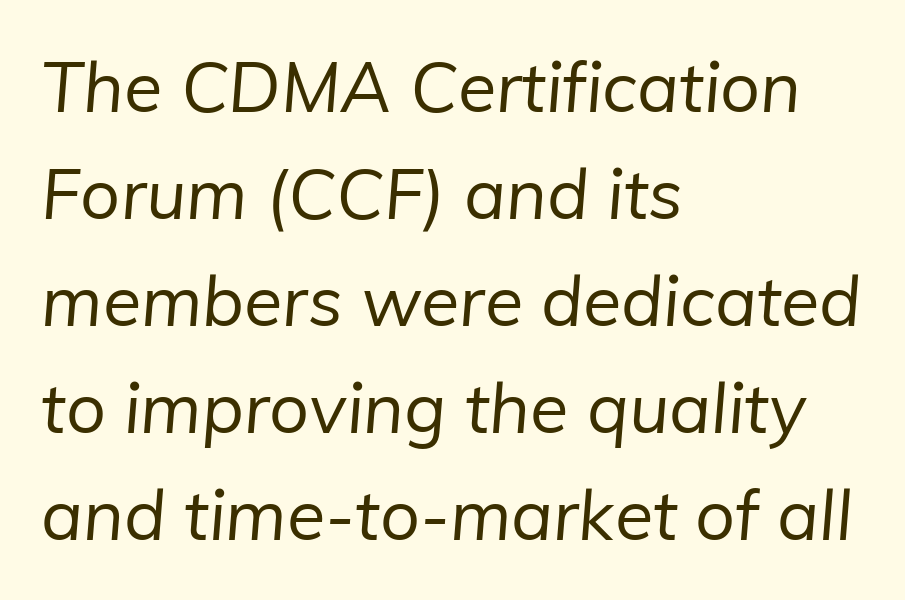
{"serif": "no", "bold": "no", "weight": "regular", "width": "normal", "stroke_contrast": "low", "x_height": "medium", "monospaced": "no", "underline": "no", "align": "left", "line_spacing": "normal", "line_spacing_ratio": 1.53, "letter_spacing": "normal", "letter_spacing_em": 0.0, "glyph_px": 70}
